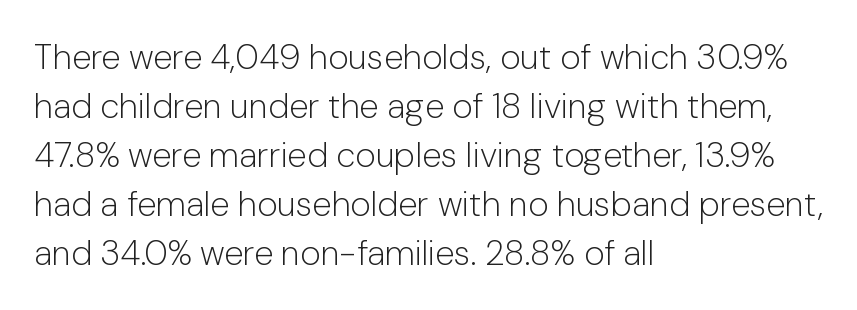
The image shows 35 px light sans-serif type, upright; set left-aligned, normal line spacing (1.4x), normal letter spacing, not underlined; low stroke contrast and a medium x-height.
